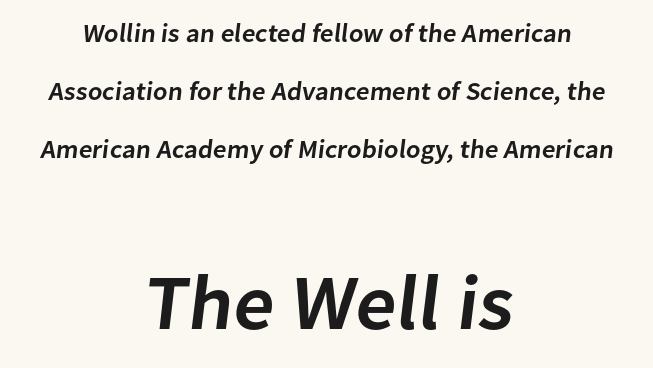
Q: Is the text bold? A: Semi-bold.
Q: Is the typeface a serif or a sans-serif typeface? A: Sans-serif.
Q: Is the text underlined? A: No.
Q: How is the paragraph aligned? A: Centered.
Q: Is the spacing between letters normal or unusually wide? A: Normal.
Q: Is the spacing between lines tight, normal or loose? A: Loose.
Q: Which block of text is set in a larger size, the first (top) or the second (bottom)? A: The second (bottom) one.
Q: Width (condensed, normal, or wide)? A: Normal.
Q: Stroke contrast? A: Low.
Q: x-height? A: Medium.
Q: Monospaced? A: No.
